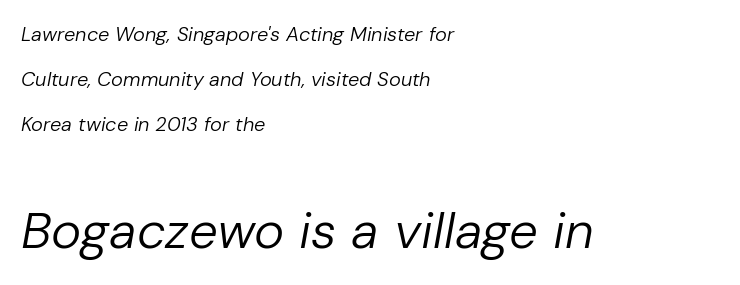
The image shows 51 px regular-weight type, italic (leaning right); set left-aligned, loose line spacing (2.25x), normal letter spacing, not underlined; the second (bottom) block is 2.55x larger; low stroke contrast and a medium x-height.
